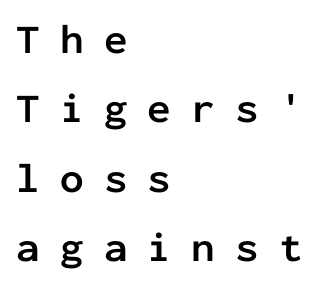
Q: Is the text bold? A: Yes.
Q: Is the text italic (slanted)? A: No, it is upright.
Q: Is the typeface a serif or a sans-serif typeface? A: Sans-serif.
Q: Is the text underlined? A: No.
Q: How is the paragraph aligned? A: Left-aligned.
Q: Is the spacing between letters normal or unusually wide? A: Unusually wide.
Q: Is the spacing between lines tight, normal or loose? A: Normal.
Q: Width (condensed, normal, or wide)? A: Normal.
Q: Stroke contrast? A: Low.
Q: x-height? A: Medium.
Q: Monospaced? A: Yes.
